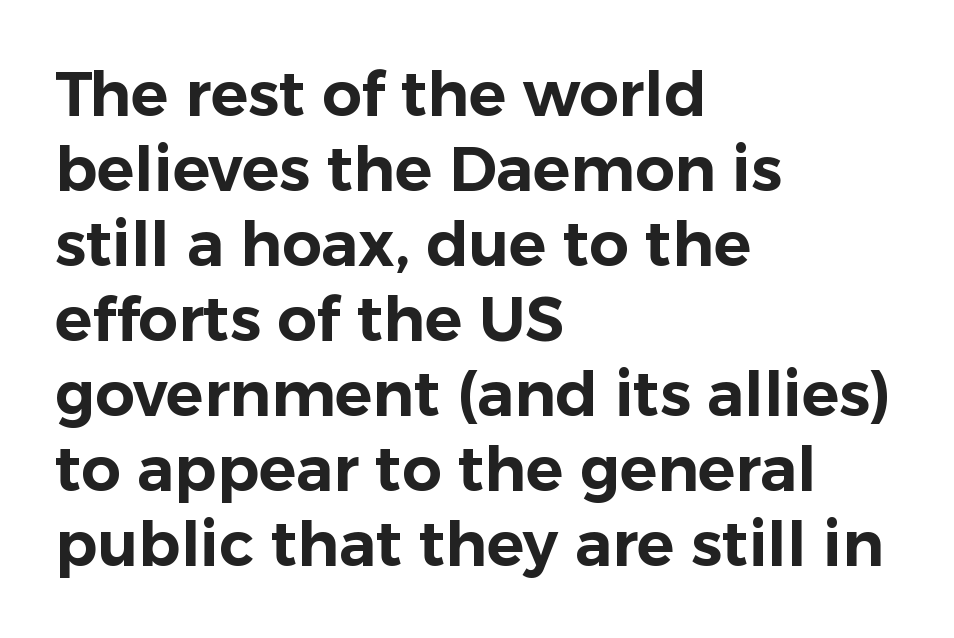
The image shows 62 px sans-serif type, upright; set left-aligned, line spacing 1.21x, normal letter spacing, not underlined; low stroke contrast and a medium x-height.
